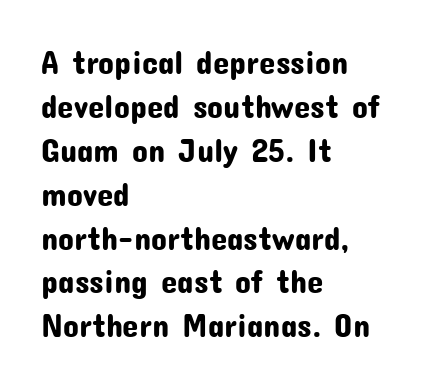
Q: Is the text italic (slanted)? A: No, it is upright.
Q: Is the typeface a serif or a sans-serif typeface? A: Sans-serif.
Q: Is the text underlined? A: No.
Q: How is the paragraph aligned? A: Left-aligned.
Q: Is the spacing between letters normal or unusually wide? A: Normal.
Q: Is the spacing between lines tight, normal or loose? A: Normal.
Q: Width (condensed, normal, or wide)? A: Normal.
Q: Stroke contrast? A: Low.
Q: x-height? A: Medium.
Q: Monospaced? A: No.
